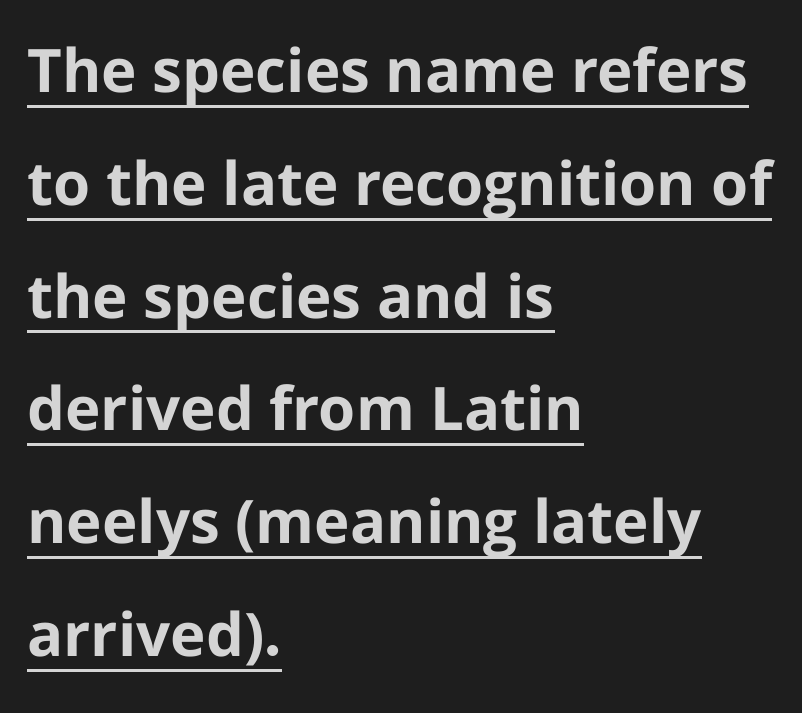
The image shows 60 px bold sans-serif type, upright; set left-aligned, line spacing 1.88x, normal letter spacing, underlined; low stroke contrast and a medium x-height.
